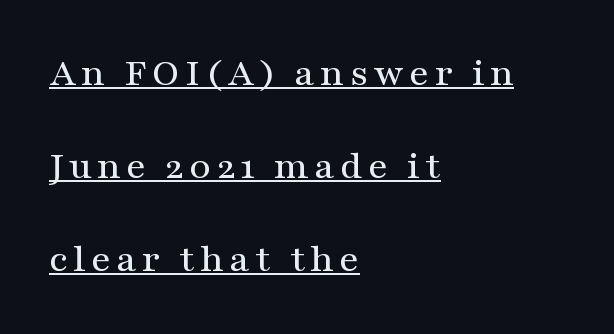
Q: Is the text italic (slanted)? A: No, it is upright.
Q: Is the typeface a serif or a sans-serif typeface? A: Serif.
Q: Is the text underlined? A: Yes.
Q: How is the paragraph aligned? A: Left-aligned.
Q: Is the spacing between lines tight, normal or loose? A: Loose.
Q: Width (condensed, normal, or wide)? A: Wide.
Q: Stroke contrast? A: Medium.
Q: x-height? A: Medium.
Q: Monospaced? A: No.
